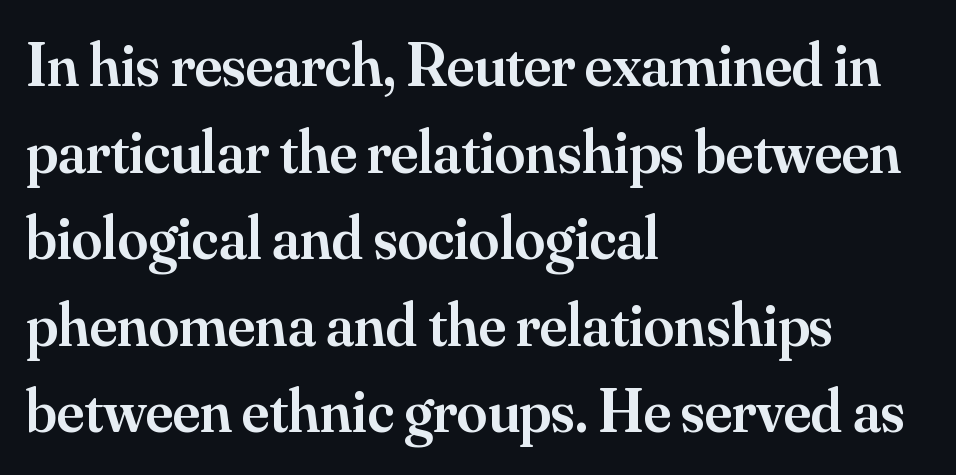
{"serif": "yes", "italic": "no", "bold": "semi", "weight": "semibold", "width": "normal", "stroke_contrast": "medium", "x_height": "small", "monospaced": "no", "underline": "no", "align": "left", "line_spacing": "normal", "line_spacing_ratio": 1.42, "letter_spacing": "normal", "letter_spacing_em": 0.0, "glyph_px": 61}
